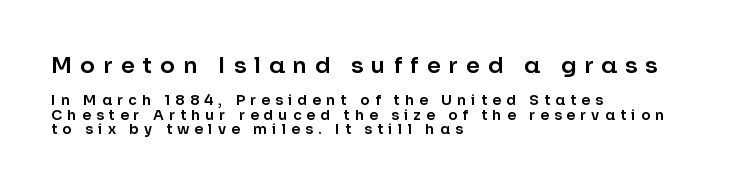
The letters stand upright; this is a roman face. Each word looks stretched out because of the extra space between its letters. Students, observe: this is what under-led, compact text looks like. Descender tails drop into unmarked territory.
